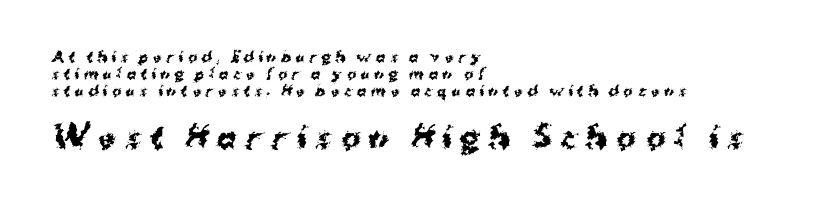
The image shows 29 px bold sans-serif type; set left-aligned, line spacing 1.23x, unusually wide letter spacing (+0.32 em), not underlined; the second (bottom) block is 2.07x larger; medium stroke contrast and a medium x-height.
